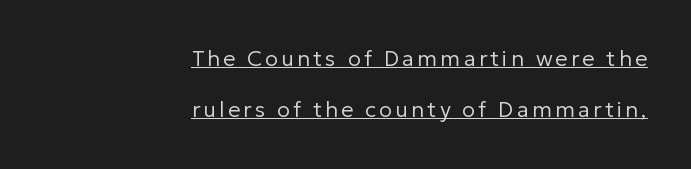
Q: Is the text bold? A: No.
Q: Is the text italic (slanted)? A: No, it is upright.
Q: Is the text underlined? A: Yes.
Q: How is the paragraph aligned? A: Right-aligned.
Q: Is the spacing between lines tight, normal or loose? A: Loose.
